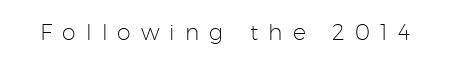
The letterforms sit at book weight or below. The foot of each line stays bare and open. A roman cut, with each character standing at attention. The line texture is sparse and dotted thanks to wide tracking.
